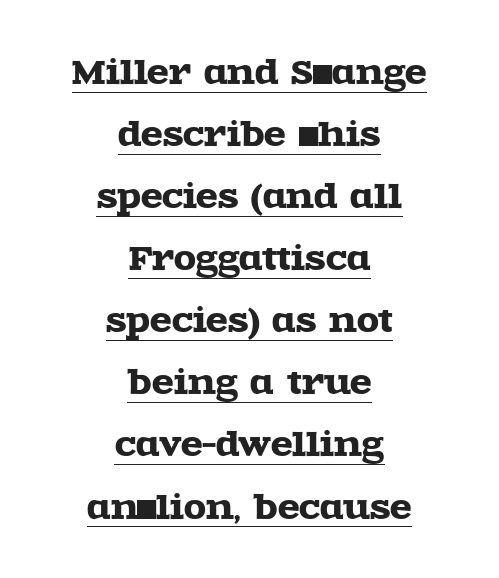
These lines were composed using upright roman letters. Looks like regular typesetting: each glyph gets only the width it needs. Look at the bottom of the vertical strokes: they flare into serifs here. The block of text is sparse from top to bottom, with ample space between rows.
